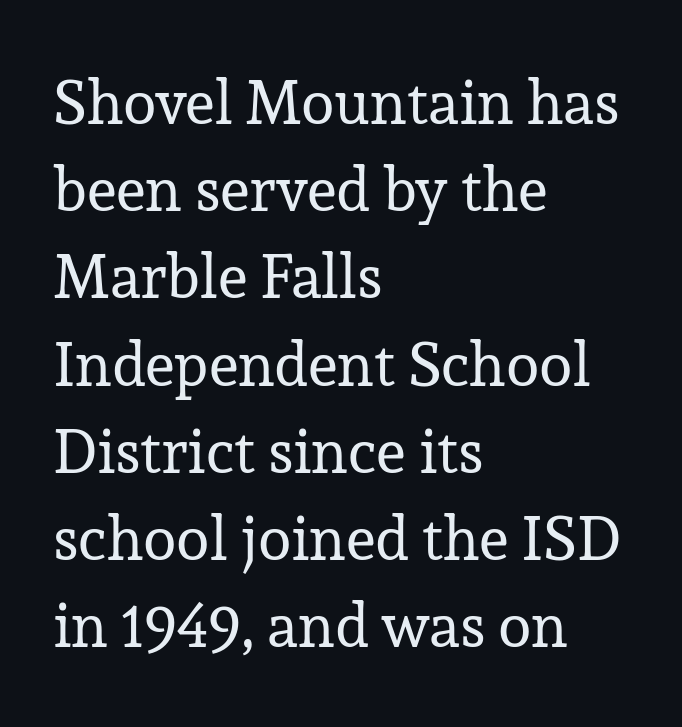
{"serif": "yes", "italic": "no", "bold": "no", "weight": "regular", "width": "normal", "stroke_contrast": "low", "x_height": "medium", "monospaced": "no", "underline": "no", "align": "left", "line_spacing": "normal", "line_spacing_ratio": 1.43, "letter_spacing": "normal", "letter_spacing_em": 0.0, "glyph_px": 61}
